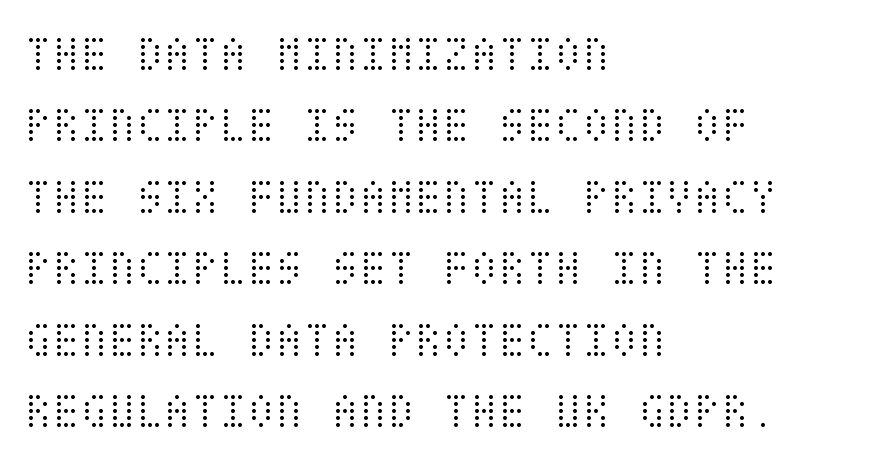
Reading down the column, the eye jumps a familiar distance to each next line. Posture: straight, roman, zero tilt. Characters follow at the spacing the type designer built in. Ink coverage per letter is moderate at most. This rendering features lettering with no underline. A classic flush-left, rag-right setting is used for this passage.
